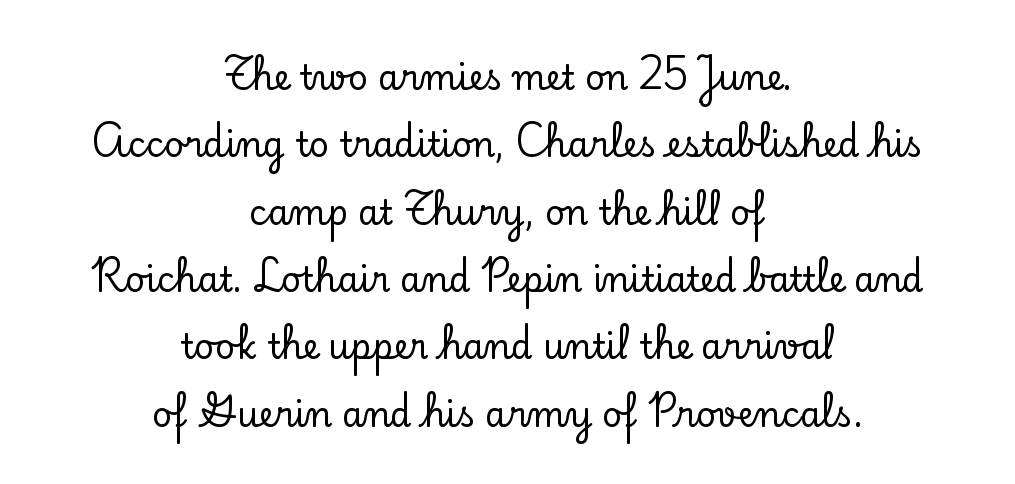
Q: Is the text italic (slanted)? A: No, it is upright.
Q: Is the typeface a serif or a sans-serif typeface? A: Serif.
Q: Is the text underlined? A: No.
Q: How is the paragraph aligned? A: Centered.
Q: Is the spacing between letters normal or unusually wide? A: Normal.
Q: Is the spacing between lines tight, normal or loose? A: Loose.
Q: Width (condensed, normal, or wide)? A: Normal.
Q: Stroke contrast? A: Low.
Q: x-height? A: Small.
Q: Monospaced? A: No.
